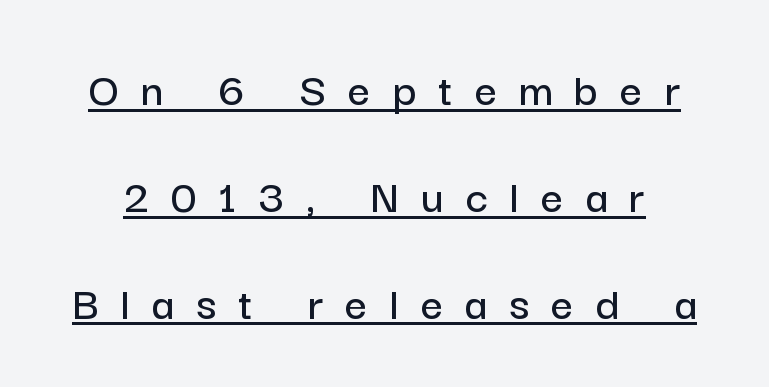
The image shows 49 px sans-serif type, upright; set loose line spacing (2.18x), unusually wide letter spacing (+0.45 em), underlined; low stroke contrast and a medium x-height.
